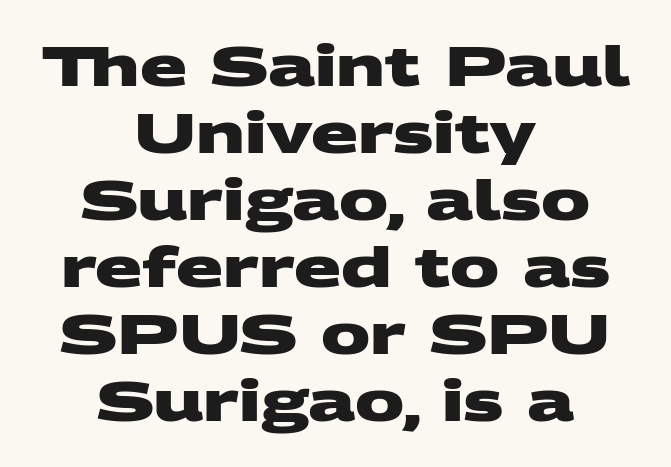
Q: Is the text bold? A: Yes.
Q: Is the typeface a serif or a sans-serif typeface? A: Sans-serif.
Q: Is the text underlined? A: No.
Q: How is the paragraph aligned? A: Centered.
Q: Is the spacing between letters normal or unusually wide? A: Normal.
Q: Width (condensed, normal, or wide)? A: Wide.
Q: Stroke contrast? A: Medium.
Q: x-height? A: Large.
Q: Monospaced? A: No.
